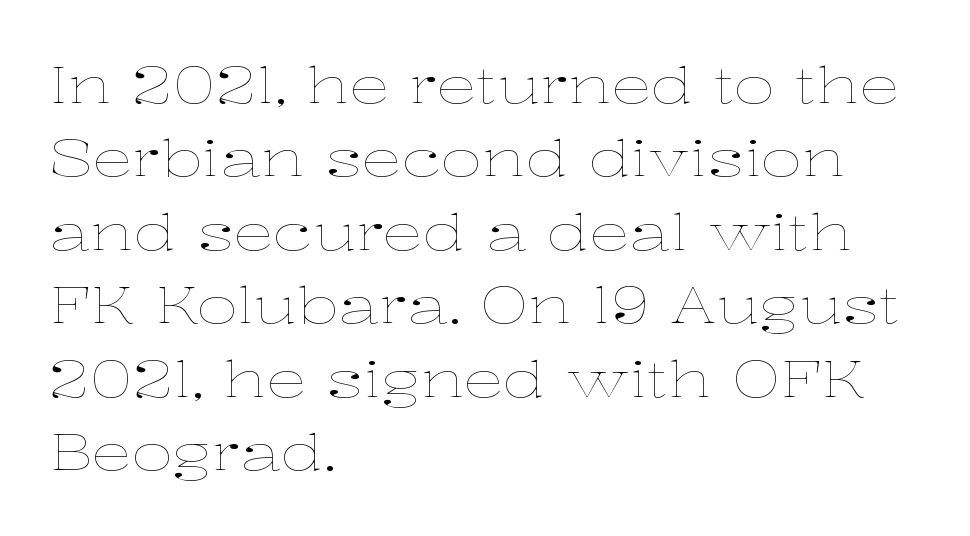
{"italic": "no", "bold": "no", "weight": "thin", "width": "wide", "stroke_contrast": "low", "x_height": "medium", "monospaced": "no", "underline": "no", "align": "left", "line_spacing": "normal", "line_spacing_ratio": 1.44, "letter_spacing": "normal", "letter_spacing_em": 0.0, "glyph_px": 51}
